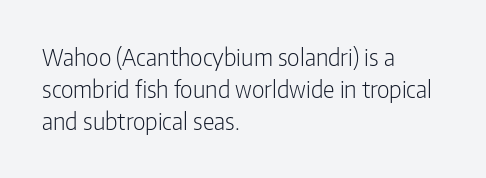
Caption: standard tracking, unaltered. Does the leading feel generous? No, just average. The lines are quadded left. Check the space under the baseline: it is left empty.
